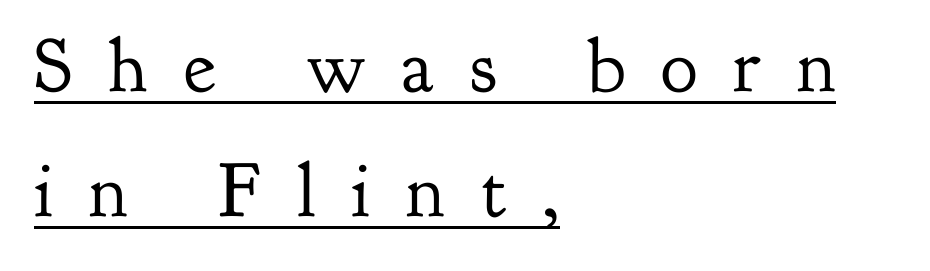
{"serif": "yes", "italic": "no", "bold": "no", "weight": "regular", "width": "normal", "stroke_contrast": "low", "x_height": "small", "monospaced": "no", "underline": "yes", "align": "left", "line_spacing": "normal", "line_spacing_ratio": 1.62, "letter_spacing": "wide", "letter_spacing_em": 0.47, "glyph_px": 77}
